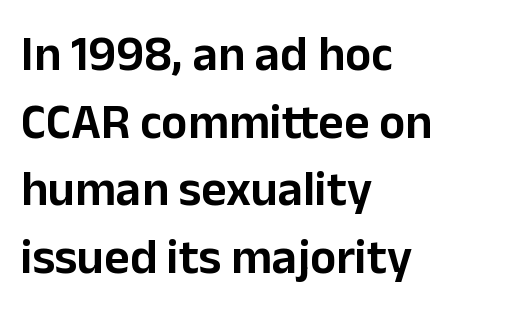
Q: Is the text italic (slanted)? A: No, it is upright.
Q: Is the typeface a serif or a sans-serif typeface? A: Sans-serif.
Q: Is the text underlined? A: No.
Q: How is the paragraph aligned? A: Left-aligned.
Q: Is the spacing between letters normal or unusually wide? A: Normal.
Q: Is the spacing between lines tight, normal or loose? A: Normal.
Q: Width (condensed, normal, or wide)? A: Normal.
Q: Stroke contrast? A: Low.
Q: x-height? A: Medium.
Q: Monospaced? A: No.
